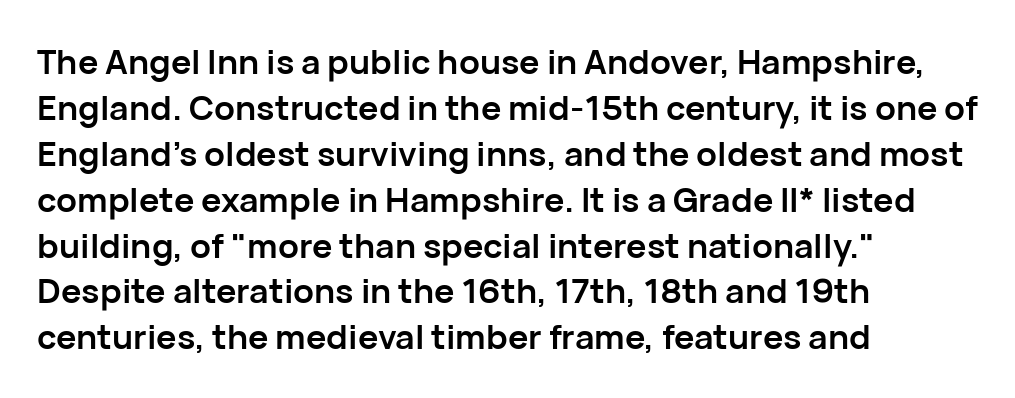
{"serif": "no", "italic": "no", "bold": "yes", "weight": "semibold", "width": "normal", "stroke_contrast": "low", "x_height": "medium", "monospaced": "no", "underline": "no", "align": "left", "line_spacing": "normal", "line_spacing_ratio": 1.35, "letter_spacing": "normal", "letter_spacing_em": 0.0, "glyph_px": 34}
